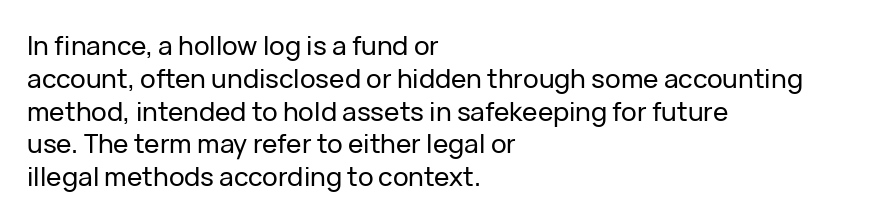
Each new line begins a customary step beneath the previous one. The passage shown is not underscored anywhere. Unlike italic type, these characters show no tilt at all. Casual observation: everything's shoved over to the left.
